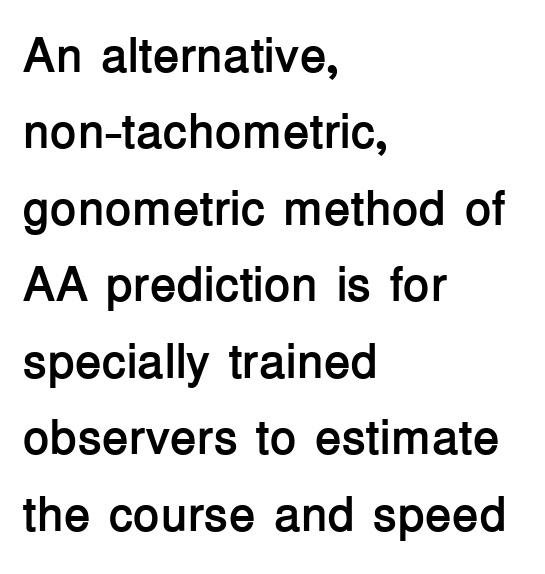
{"serif": "no", "italic": "no", "bold": "yes", "weight": "semibold", "width": "normal", "stroke_contrast": "low", "x_height": "medium", "monospaced": "no", "underline": "no", "align": "left", "line_spacing": "normal", "line_spacing_ratio": 1.56, "letter_spacing": "normal", "letter_spacing_em": 0.0, "glyph_px": 49}
